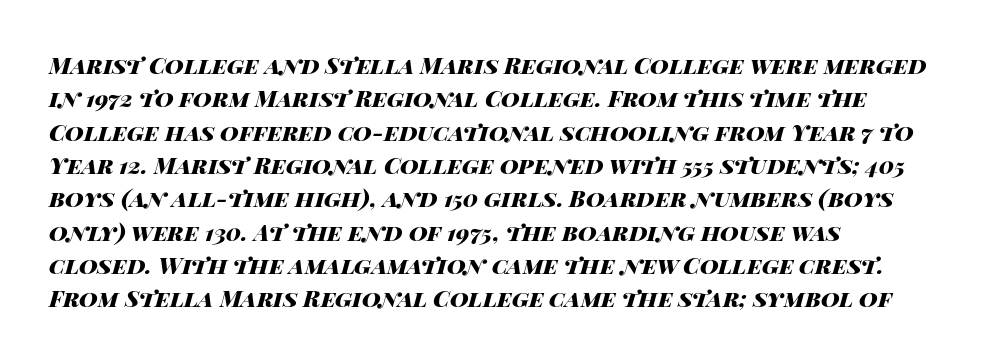
{"italic": "yes", "lean": "right", "slant_degrees": 14, "bold": "yes", "underline": "no", "align": "left", "line_spacing": "normal", "line_spacing_ratio": 1.45, "letter_spacing": "normal", "letter_spacing_em": 0.0, "glyph_px": 23}
